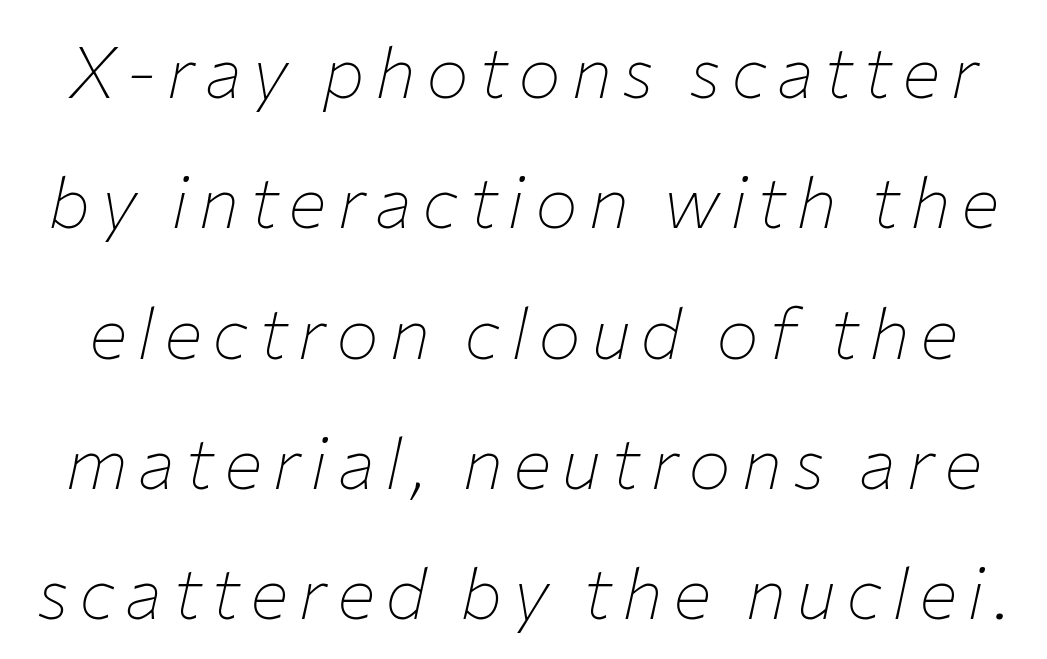
Each letter keeps its own natural width here, so spacing adapts to shape. The face looks like a standard text weight, possibly lighter. Type without underlining. The text carries the slant typical of an italic or oblique font.
